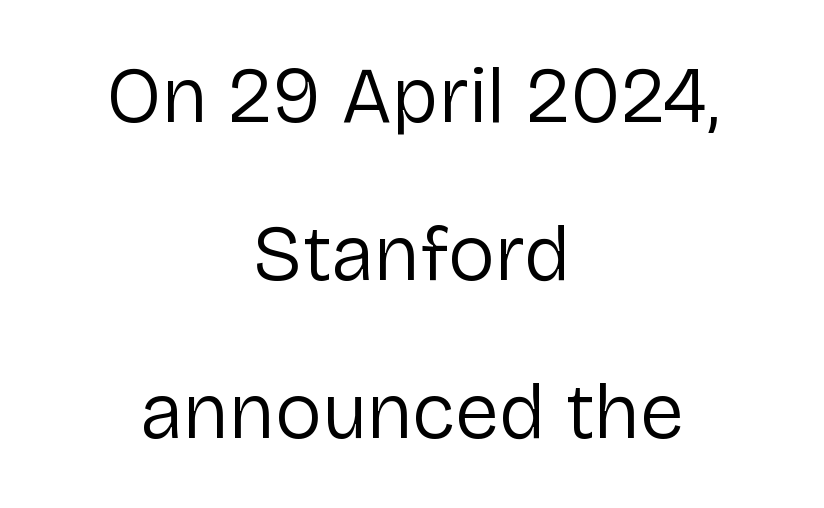
The image shows 79 px regular-weight sans-serif type, upright; set centered, loose line spacing (2.0x), normal letter spacing, not underlined; low stroke contrast and a medium x-height.
